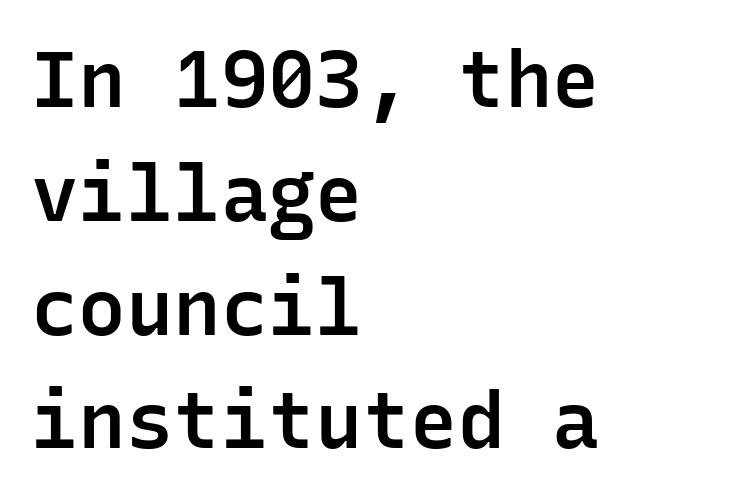
Q: Is the text bold? A: Semi-bold.
Q: Is the text italic (slanted)? A: No, it is upright.
Q: Is the typeface a serif or a sans-serif typeface? A: Sans-serif.
Q: Is the text underlined? A: No.
Q: How is the paragraph aligned? A: Left-aligned.
Q: Is the spacing between letters normal or unusually wide? A: Normal.
Q: Is the spacing between lines tight, normal or loose? A: Normal.
Q: Width (condensed, normal, or wide)? A: Normal.
Q: Stroke contrast? A: Low.
Q: x-height? A: Medium.
Q: Monospaced? A: Yes.
